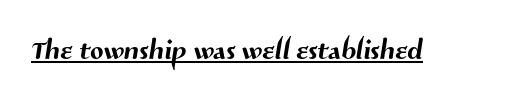
{"serif": "no", "width": "normal", "stroke_contrast": "medium", "x_height": "medium", "monospaced": "no", "underline": "yes", "letter_spacing": "normal", "letter_spacing_em": 0.0, "glyph_px": 39}
